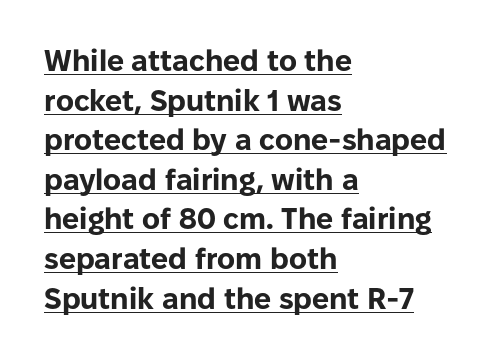
The image shows 30 px bold sans-serif type, upright; set left-aligned, normal line spacing (1.32x), normal letter spacing, underlined; low stroke contrast and a medium x-height.
